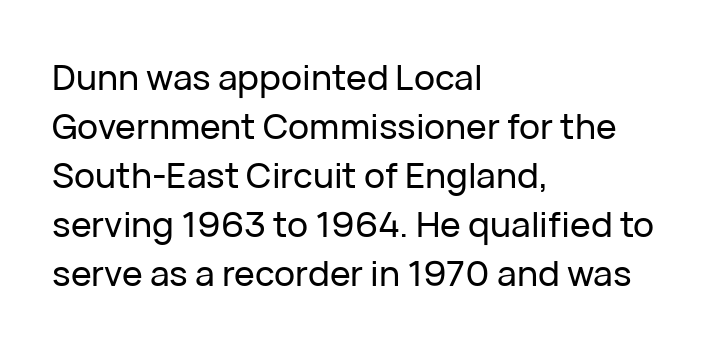
The image shows 35 px sans-serif type, upright; set left-aligned, normal line spacing (1.4x), normal letter spacing, not underlined; low stroke contrast and a medium x-height.
